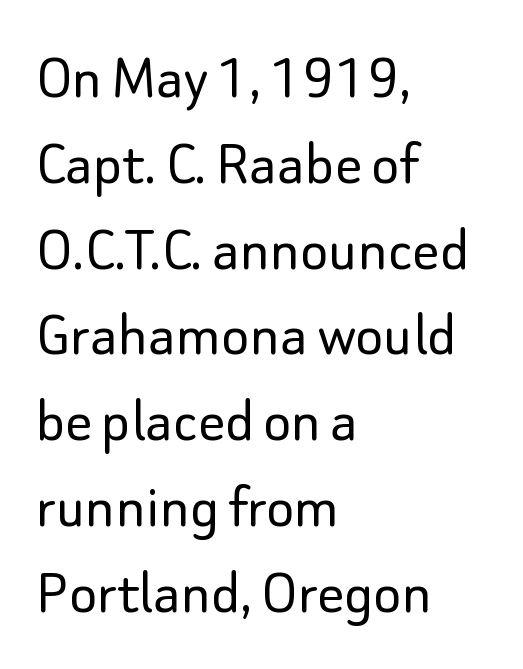
{"serif": "no", "italic": "no", "bold": "no", "weight": "light", "width": "normal", "stroke_contrast": "low", "x_height": "small", "monospaced": "no", "underline": "no", "align": "left", "line_spacing": "normal", "line_spacing_ratio": 1.28, "letter_spacing": "normal", "letter_spacing_em": 0.0, "glyph_px": 67}
